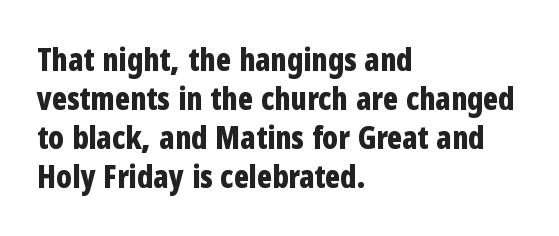
The image shows 31 px bold, condensed sans-serif type, upright; set left-aligned, normal line spacing (1.26x), normal letter spacing, not underlined; low stroke contrast and a medium x-height.
